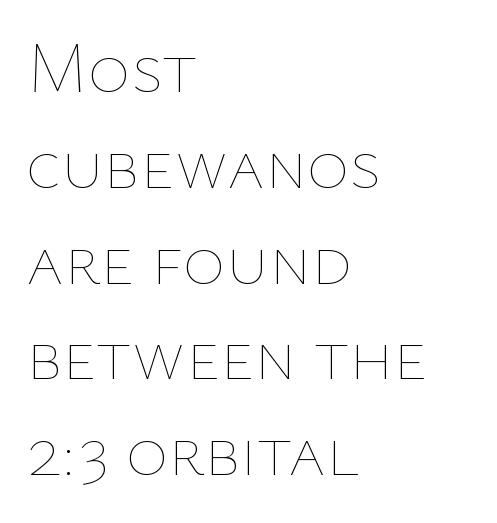
The image shows 72 px thin type, upright; set left-aligned, normal line spacing (1.33x), normal letter spacing, not underlined; low stroke contrast and a medium x-height.
